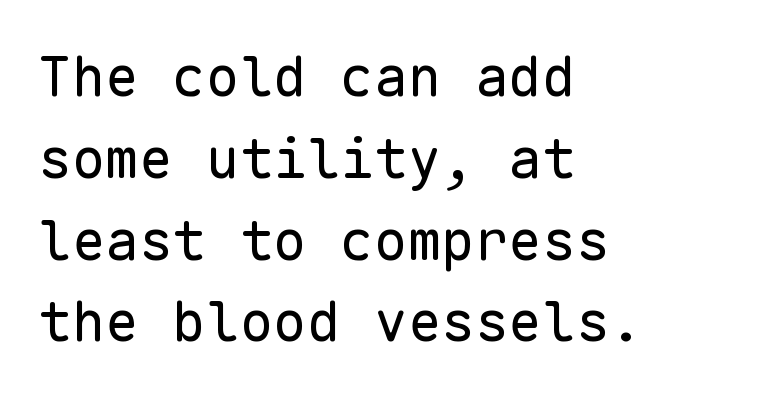
{"serif": "no", "italic": "no", "bold": "no", "weight": "regular", "width": "normal", "stroke_contrast": "low", "x_height": "medium", "monospaced": "yes", "underline": "no", "align": "left", "line_spacing": "normal", "line_spacing_ratio": 1.46, "letter_spacing": "normal", "letter_spacing_em": 0.0, "glyph_px": 56}
